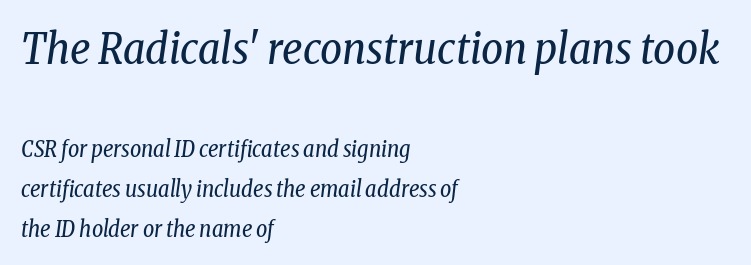
The image shows 43 px regular-weight, condensed serif type, italic (leaning right); set left-aligned, line spacing 1.84x, normal letter spacing, not underlined; the first (top) block is 1.95x larger; low stroke contrast and a medium x-height.
